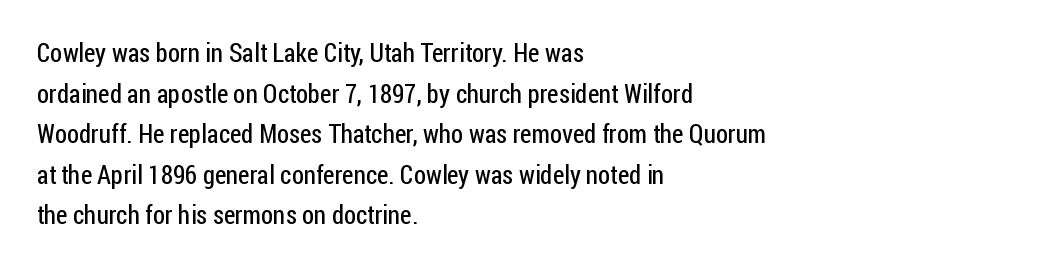
The image shows 26 px text type, upright; set left-aligned, normal line spacing (1.56x), normal letter spacing, not underlined.
